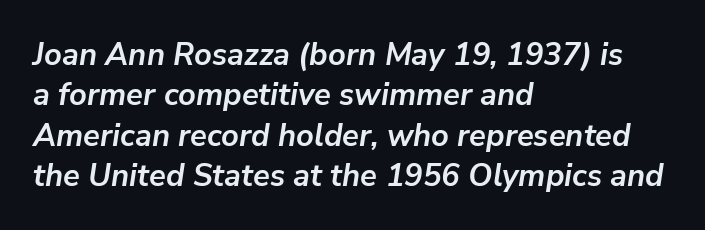
There is no visible air inserted between adjacent glyphs. A full-strength bold gives these letters their thick strokes. A typesetter would call this proportional, since set widths differ per character. Vertical spacing — default. Compared with a centered layout, this one pins lines to the left instead.
